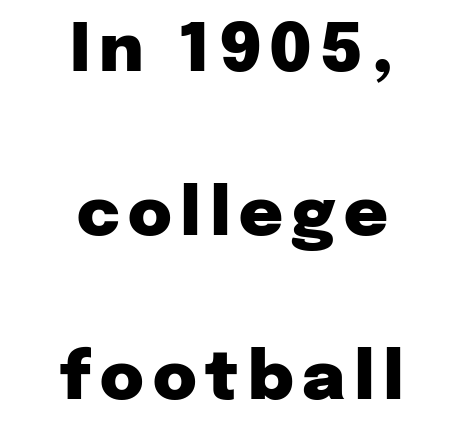
Descender tails drop into unmarked territory. Posture: straight, roman, zero tilt. If you folded the block vertically in half, each line would mirror itself in length. Classification — sans serif.
